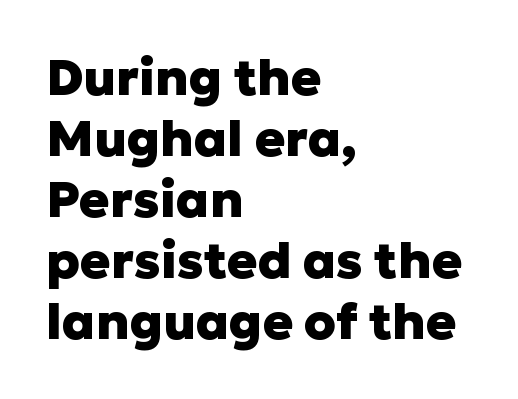
{"serif": "no", "italic": "no", "bold": "yes", "weight": "heavy", "width": "normal", "stroke_contrast": "low", "x_height": "medium", "monospaced": "no", "underline": "no", "align": "left", "line_spacing_ratio": 1.22, "letter_spacing": "normal", "letter_spacing_em": 0.0, "glyph_px": 50}
